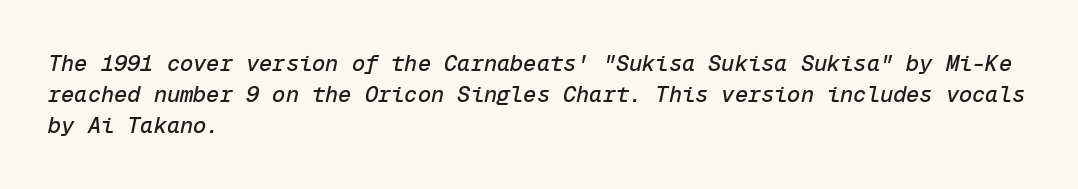
Q: Is the text italic (slanted)? A: Yes, it leans right by about 12 degrees.
Q: Is the text underlined? A: No.
Q: How is the paragraph aligned? A: Left-aligned.
Q: Is the spacing between letters normal or unusually wide? A: Normal.
Q: Is the spacing between lines tight, normal or loose? A: Normal.
